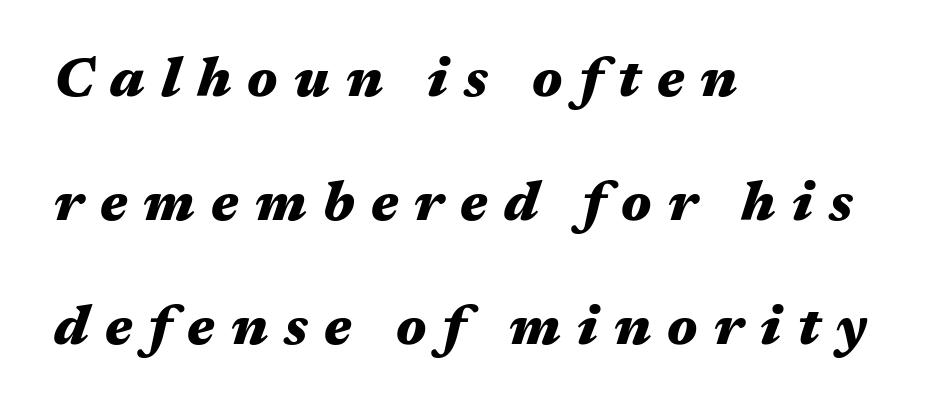
{"italic": "yes", "lean": "right", "slant_degrees": 17, "bold": "yes", "weight": "heavy", "width": "wide", "stroke_contrast": "medium", "x_height": "medium", "monospaced": "no", "underline": "no", "align": "left", "line_spacing": "loose", "line_spacing_ratio": 2.21, "letter_spacing": "wide", "letter_spacing_em": 0.29, "glyph_px": 56}
